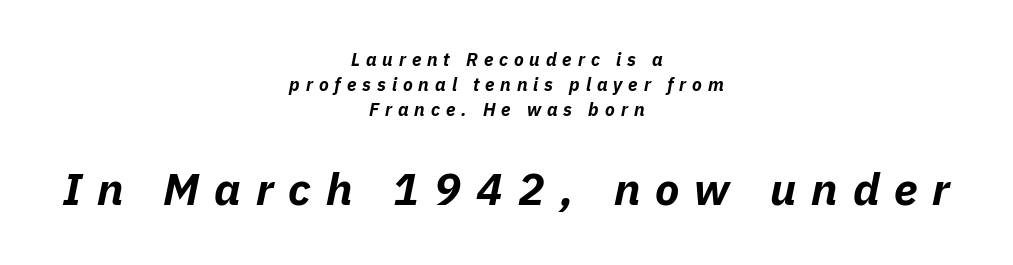
The paragraph shown floats in the horizontal middle. Tall strokes in this sample are angled rather than plumb. Every letter is thick-stroked: bold, no question. A typesetter would call this heavily tracked-out type. Descenders are the only things crossing below the line.
